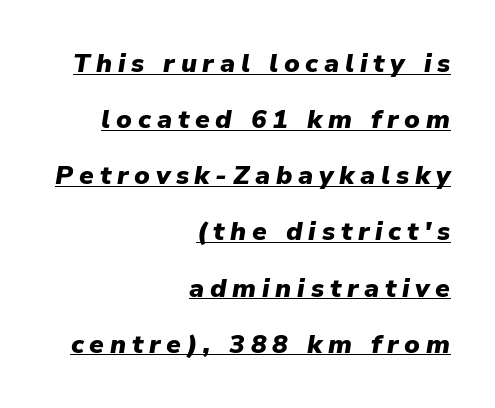
The image shows 26 px bold type, italic (leaning right); set right-aligned, loose line spacing (2.16x), unusually wide letter spacing (+0.22 em), underlined.
